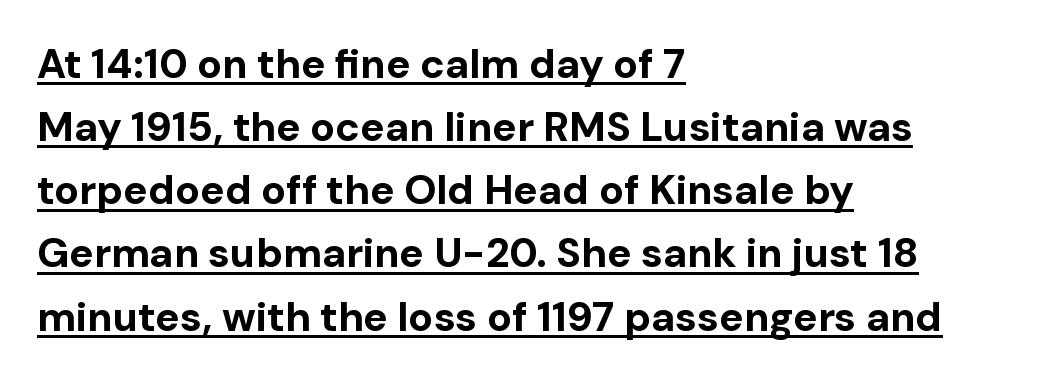
Nope, not italic — everything's standing straight. Look at the tracking — it's just the regular setting, nothing added. Does the copy run flush right? No — it runs flush left. Is there much room between lines? A standard amount, neither cramped nor airy. Descenders here cross a horizontal rule under the line.
